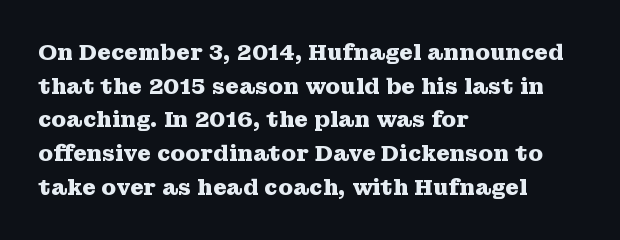
Q: Is the text bold? A: Yes.
Q: Is the text italic (slanted)? A: No, it is upright.
Q: Is the text underlined? A: No.
Q: How is the paragraph aligned? A: Left-aligned.
Q: Is the spacing between letters normal or unusually wide? A: Normal.
Q: Is the spacing between lines tight, normal or loose? A: Normal.
